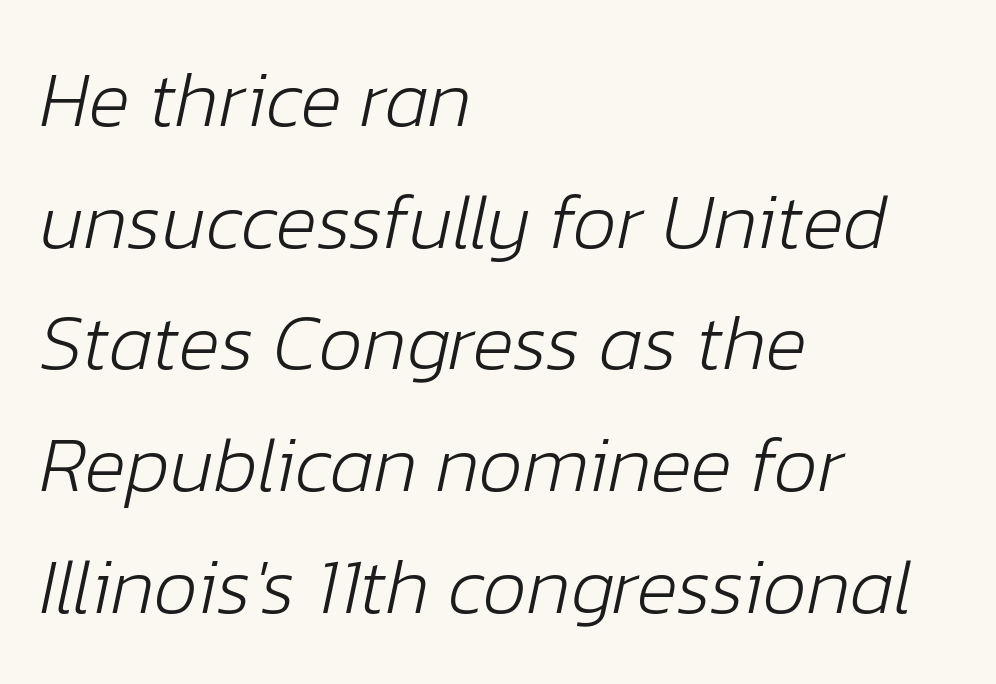
{"italic": "yes", "lean": "right", "slant_degrees": 12, "bold": "no", "weight": "light", "width": "normal", "stroke_contrast": "low", "x_height": "medium", "monospaced": "no", "underline": "no", "align": "left", "line_spacing": "normal", "line_spacing_ratio": 1.56, "letter_spacing": "normal", "letter_spacing_em": 0.0, "glyph_px": 78}
